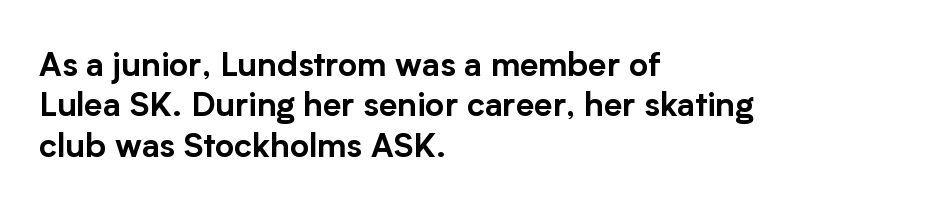
Q: Is the text italic (slanted)? A: No, it is upright.
Q: Is the typeface a serif or a sans-serif typeface? A: Sans-serif.
Q: Is the text underlined? A: No.
Q: How is the paragraph aligned? A: Left-aligned.
Q: Is the spacing between letters normal or unusually wide? A: Normal.
Q: Width (condensed, normal, or wide)? A: Normal.
Q: Stroke contrast? A: Low.
Q: x-height? A: Medium.
Q: Monospaced? A: No.
